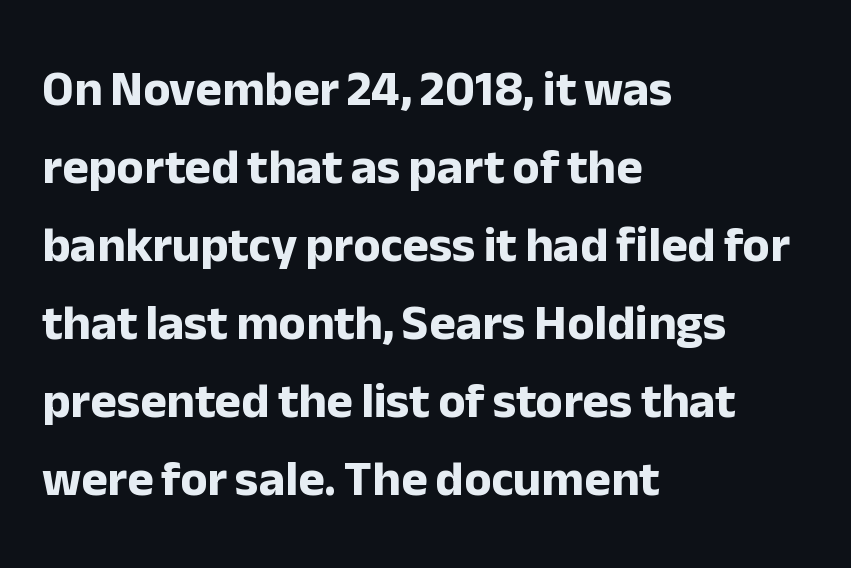
{"serif": "no", "italic": "no", "bold": "yes", "weight": "bold", "width": "normal", "stroke_contrast": "low", "x_height": "medium", "monospaced": "no", "underline": "no", "align": "left", "line_spacing": "normal", "line_spacing_ratio": 1.56, "letter_spacing": "normal", "letter_spacing_em": 0.0, "glyph_px": 50}
